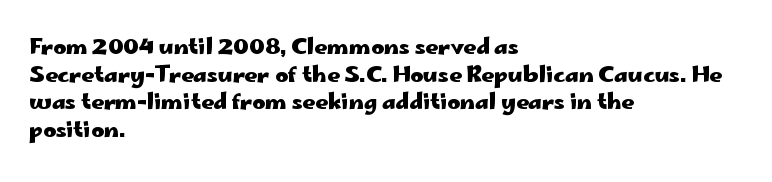
{"italic": "no", "bold": "yes", "underline": "no", "align": "left", "line_spacing": "normal", "line_spacing_ratio": 1.26, "letter_spacing": "normal", "letter_spacing_em": 0.0, "glyph_px": 22}
